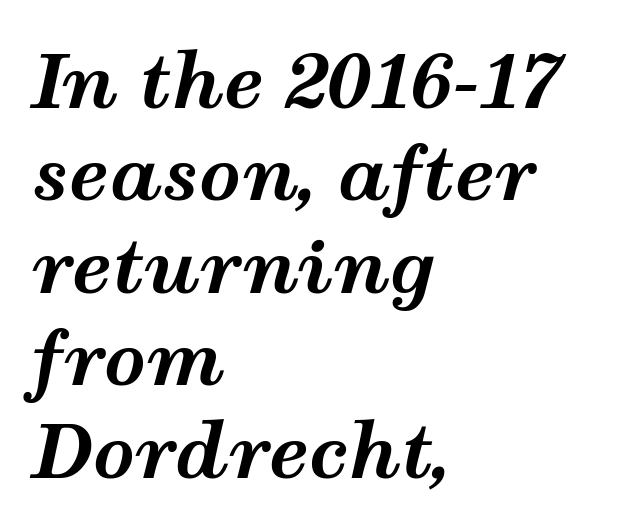
{"italic": "yes", "lean": "right", "slant_degrees": 12, "bold": "yes", "weight": "bold", "width": "wide", "stroke_contrast": "medium", "x_height": "medium", "monospaced": "no", "underline": "no", "align": "left", "line_spacing": "normal", "line_spacing_ratio": 1.25, "letter_spacing": "normal", "letter_spacing_em": 0.0, "glyph_px": 74}
